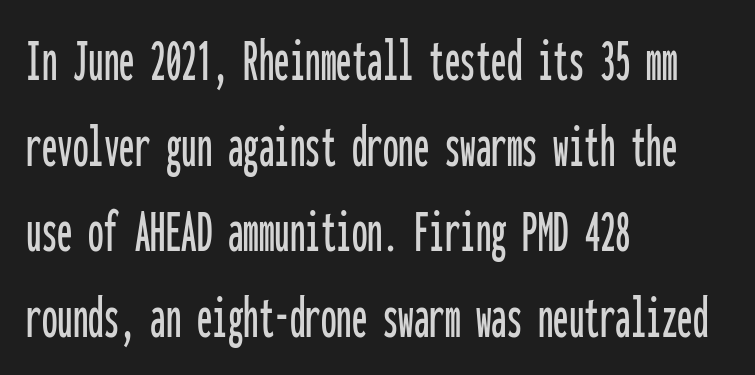
The image shows 62 px condensed sans-serif type, upright, monospaced; set left-aligned, normal line spacing (1.38x), normal letter spacing, not underlined; low stroke contrast and a medium x-height.
